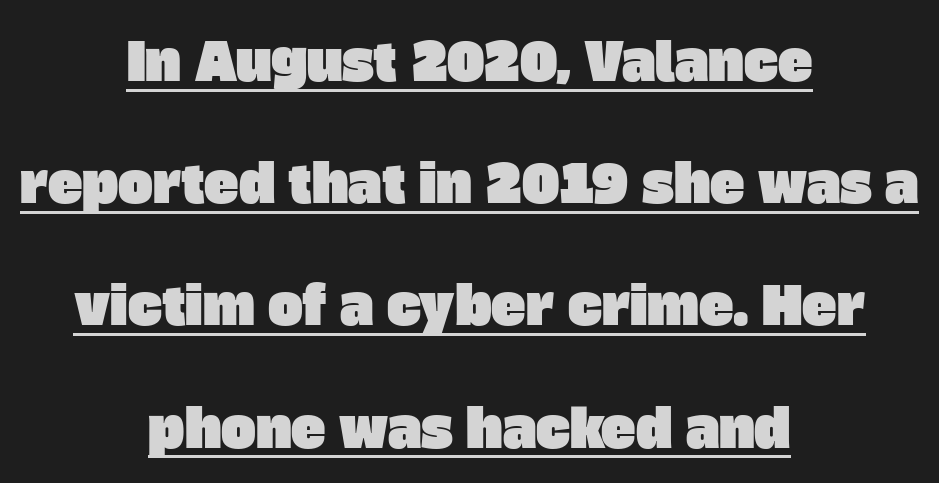
The letters carry no serifs — their stems end cleanly without finishing strokes. Horizontal bands of white between lines are thick stripes. This sample has the flowing, uneven cadence of proportional lettering. The words here are underlined.
